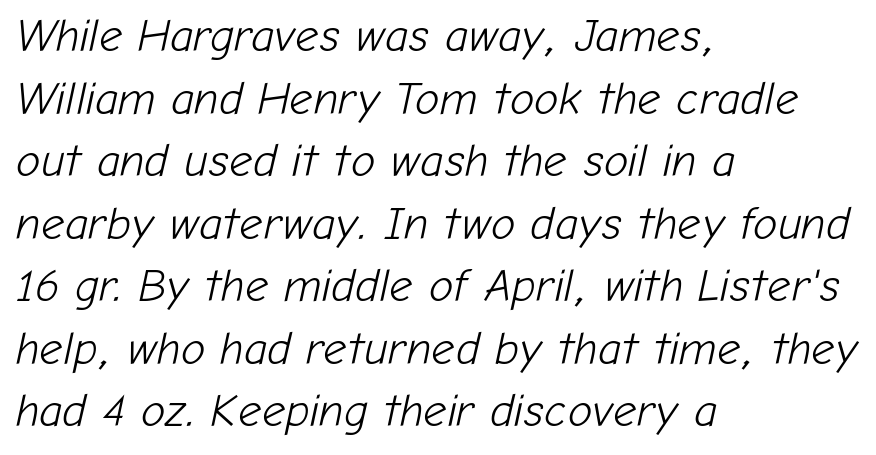
{"italic": "yes", "lean": "right", "slant_degrees": 12, "bold": "no", "weight": "light", "width": "normal", "stroke_contrast": "low", "x_height": "medium", "monospaced": "no", "underline": "no", "align": "left", "line_spacing": "normal", "line_spacing_ratio": 1.36, "letter_spacing": "normal", "letter_spacing_em": 0.0, "glyph_px": 46}
